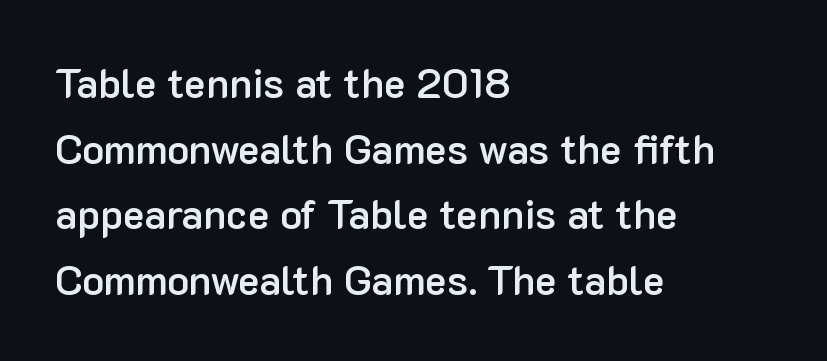
Unlike a traditional serif, this face leaves its strokes unadorned. How are the letters spaced? Ordinarily, with no added tracking. The rendering uses natural spacing where letterforms have individual widths. Line starts are locked; line ends wander.
